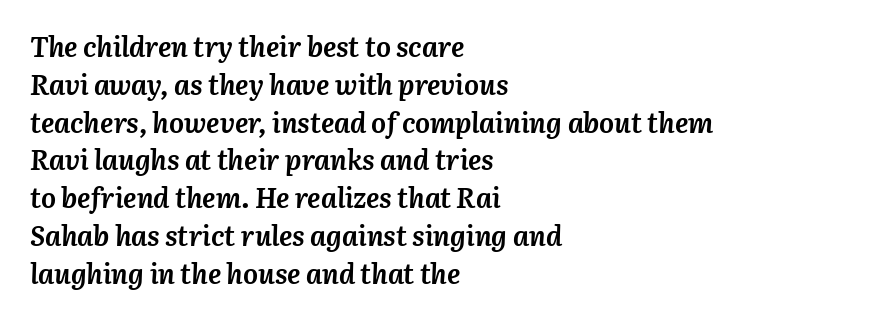
Q: Is the text bold? A: Yes.
Q: Is the text italic (slanted)? A: Yes, it leans right by about 3 degrees.
Q: Is the text underlined? A: No.
Q: How is the paragraph aligned? A: Left-aligned.
Q: Is the spacing between letters normal or unusually wide? A: Normal.
Q: Is the spacing between lines tight, normal or loose? A: Normal.
Q: Width (condensed, normal, or wide)? A: Normal.
Q: Stroke contrast? A: Medium.
Q: x-height? A: Medium.
Q: Monospaced? A: No.
